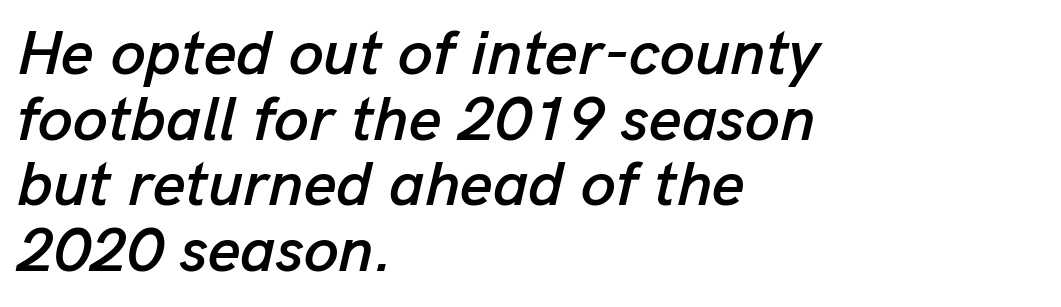
{"italic": "yes", "lean": "right", "slant_degrees": 13, "width": "normal", "stroke_contrast": "low", "x_height": "medium", "monospaced": "no", "underline": "no", "align": "left", "line_spacing": "tight", "line_spacing_ratio": 1.04, "letter_spacing": "normal", "letter_spacing_em": 0.0, "glyph_px": 63}
